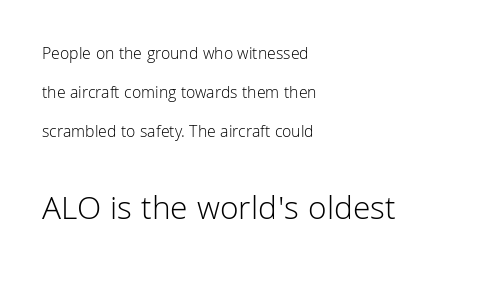
Q: Is the text bold? A: No.
Q: Is the text italic (slanted)? A: No, it is upright.
Q: Is the typeface a serif or a sans-serif typeface? A: Sans-serif.
Q: Is the text underlined? A: No.
Q: How is the paragraph aligned? A: Left-aligned.
Q: Is the spacing between letters normal or unusually wide? A: Normal.
Q: Is the spacing between lines tight, normal or loose? A: Loose.
Q: Which block of text is set in a larger size, the first (top) or the second (bottom)? A: The second (bottom) one.
Q: Width (condensed, normal, or wide)? A: Normal.
Q: Stroke contrast? A: Low.
Q: x-height? A: Medium.
Q: Monospaced? A: No.
